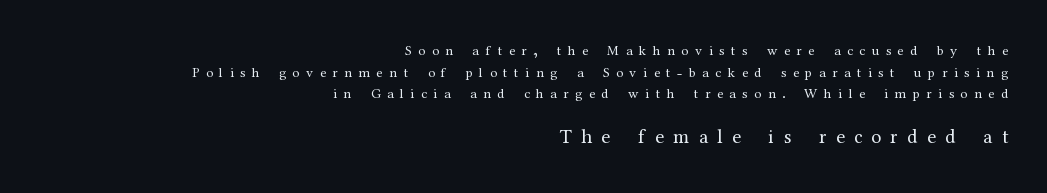
{"italic": "no", "bold": "no", "underline": "no", "align": "right", "line_spacing": "normal", "line_spacing_ratio": 1.54, "letter_spacing": "wide", "letter_spacing_em": 0.47, "larger_block": "second", "size_ratio": 1.43, "glyph_px": 20}
